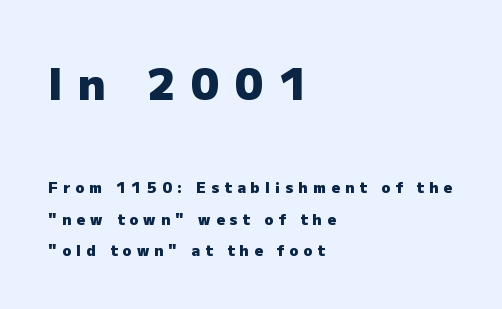
{"serif": "no", "italic": "no", "bold": "yes", "weight": "heavy", "width": "normal", "stroke_contrast": "low", "x_height": "medium", "monospaced": "no", "underline": "no", "align": "left", "line_spacing": "loose", "line_spacing_ratio": 2.09, "letter_spacing": "wide", "letter_spacing_em": 0.34, "larger_block": "first", "size_ratio": 2.93, "glyph_px": 44}
